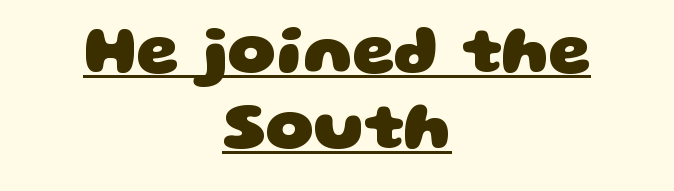
Underline: present. Caption: bold face, heavy strokes. In terms of letterform style, serifs are entirely absent. The letters advance in unequal steps, a hallmark of proportional type. Rows of type sit shoulder to shoulder in the vertical direction. Every row of glyphs is offset so its center matches the block's center.
